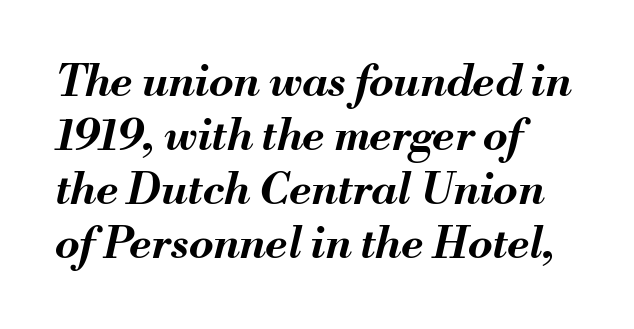
{"italic": "yes", "lean": "right", "slant_degrees": 13, "bold": "yes", "weight": "bold", "width": "normal", "stroke_contrast": "medium", "x_height": "small", "monospaced": "no", "underline": "no", "align": "left", "line_spacing_ratio": 1.23, "letter_spacing": "normal", "letter_spacing_em": 0.0, "glyph_px": 44}
